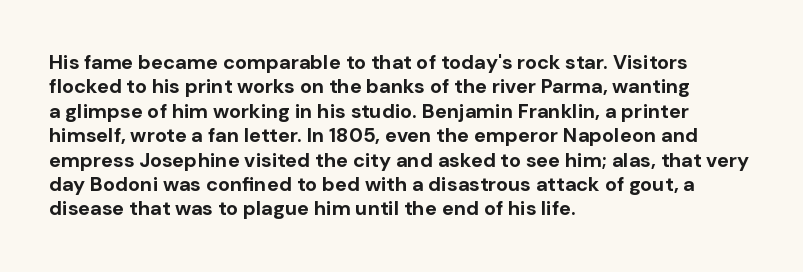
Q: Is the text bold? A: Yes.
Q: Is the text italic (slanted)? A: No, it is upright.
Q: Is the text underlined? A: No.
Q: How is the paragraph aligned? A: Left-aligned.
Q: Is the spacing between letters normal or unusually wide? A: Normal.
